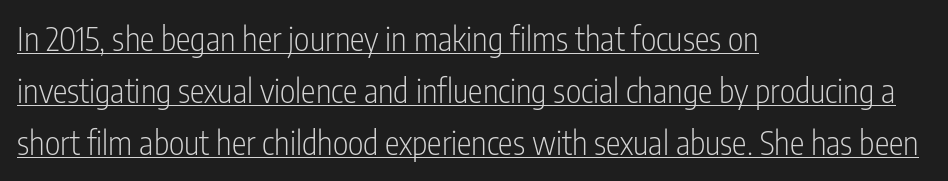
The compositor pushed each line to the left boundary. One glance says typical: line gaps are just what's usual. Varying glyph widths throughout — classic text-font behaviour. Ordinary non-slanted type is in use. The passage shown is underscored from start to finish. On a weight scale, this lands at 450 or below.
